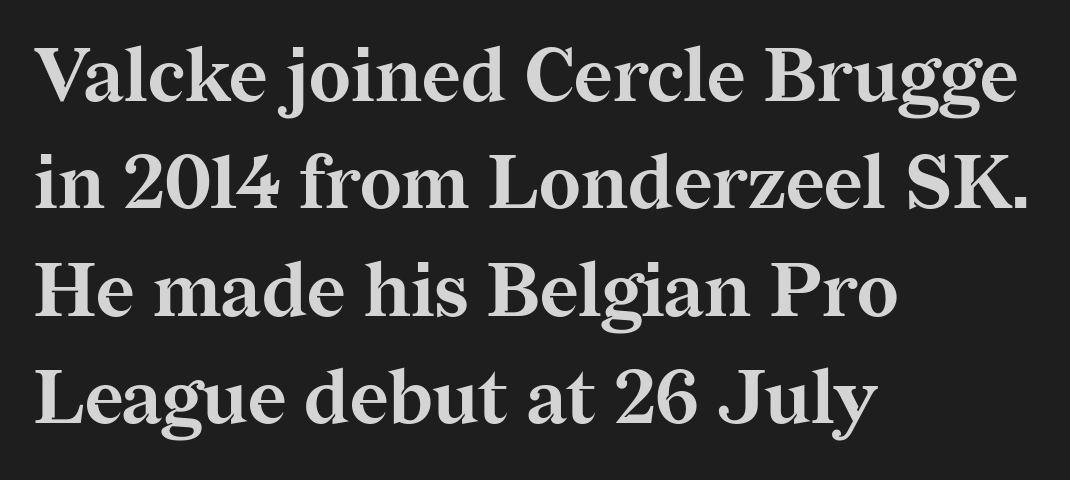
Q: Is the text bold? A: Yes.
Q: Is the text italic (slanted)? A: No, it is upright.
Q: Is the typeface a serif or a sans-serif typeface? A: Serif.
Q: Is the text underlined? A: No.
Q: How is the paragraph aligned? A: Left-aligned.
Q: Is the spacing between letters normal or unusually wide? A: Normal.
Q: Is the spacing between lines tight, normal or loose? A: Normal.
Q: Width (condensed, normal, or wide)? A: Normal.
Q: Stroke contrast? A: Medium.
Q: x-height? A: Medium.
Q: Monospaced? A: No.
